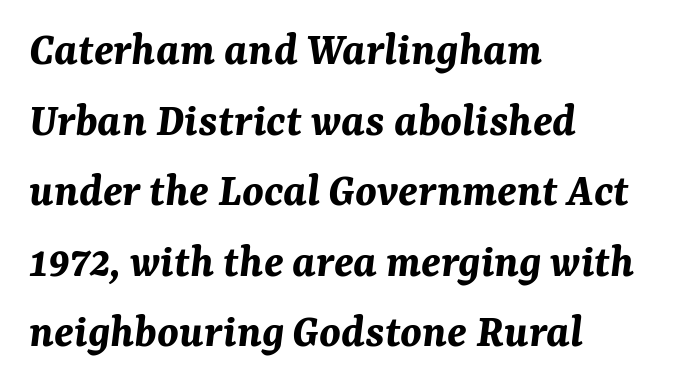
{"italic": "yes", "lean": "right", "slant_degrees": 7, "bold": "yes", "weight": "bold", "width": "normal", "stroke_contrast": "medium", "x_height": "medium", "monospaced": "no", "underline": "no", "align": "left", "line_spacing": "normal", "line_spacing_ratio": 1.47, "letter_spacing": "normal", "letter_spacing_em": 0.0, "glyph_px": 48}
